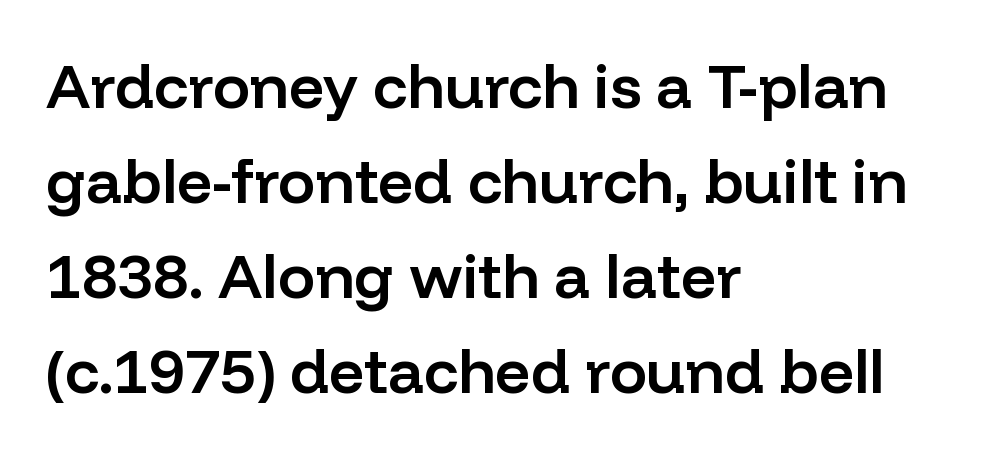
{"serif": "no", "italic": "no", "bold": "semi", "weight": "semibold", "width": "normal", "stroke_contrast": "low", "x_height": "medium", "monospaced": "no", "underline": "no", "align": "left", "line_spacing": "normal", "line_spacing_ratio": 1.53, "letter_spacing": "normal", "letter_spacing_em": 0.0, "glyph_px": 62}
